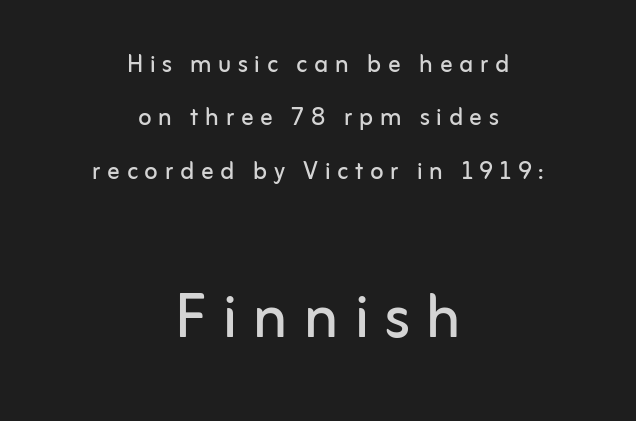
{"serif": "no", "italic": "no", "bold": "no", "weight": "regular", "width": "normal", "stroke_contrast": "low", "x_height": "medium", "monospaced": "no", "underline": "no", "align": "center", "line_spacing_ratio": 1.72, "letter_spacing": "wide", "letter_spacing_em": 0.21, "larger_block": "second", "size_ratio": 2.52, "glyph_px": 78}
